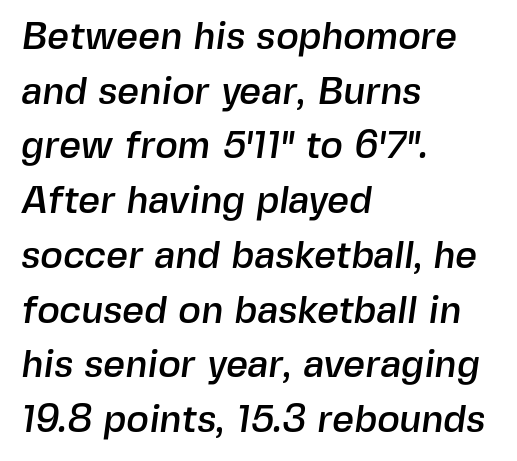
The font family rendered here belongs to the sans-serif group. Reading down the column, the eye jumps a familiar distance to each next line. Each row of text sits above clean, open space. The rendering uses natural spacing where letterforms have individual widths. If you drew a ruler down the left edge, every line would touch it.
